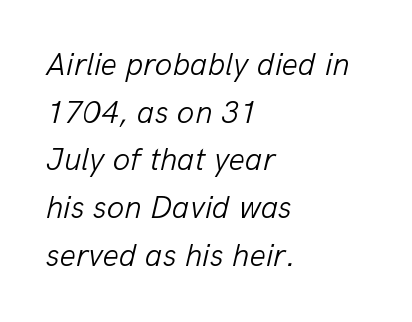
{"italic": "yes", "lean": "right", "slant_degrees": 13, "bold": "no", "weight": "light", "width": "normal", "stroke_contrast": "low", "x_height": "medium", "monospaced": "no", "underline": "no", "align": "left", "line_spacing": "normal", "line_spacing_ratio": 1.49, "letter_spacing": "normal", "letter_spacing_em": 0.0, "glyph_px": 32}
